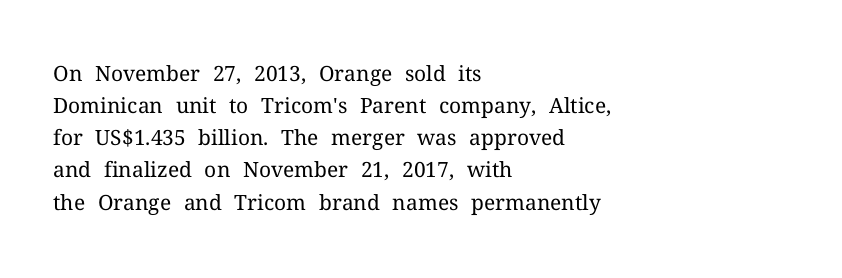
Is the block centered? No — it sits flush against the left margin. Honestly, the row spacing looks completely unremarkable. Check under the words: just untouched page. Ascenders rise straight up at ninety degrees. Nobody touched the tracking dial on this one.
